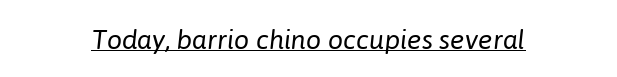
Q: Is the text bold? A: No.
Q: Is the text italic (slanted)? A: Yes, it leans right by about 6 degrees.
Q: Is the text underlined? A: Yes.
Q: Is the spacing between letters normal or unusually wide? A: Normal.
